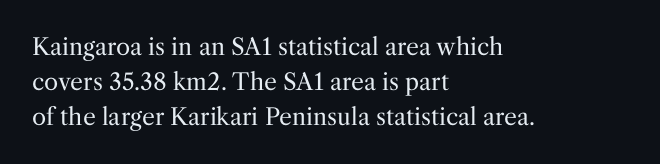
The image shows 23 px text type, upright; set left-aligned, normal line spacing (1.53x), normal letter spacing, not underlined.
